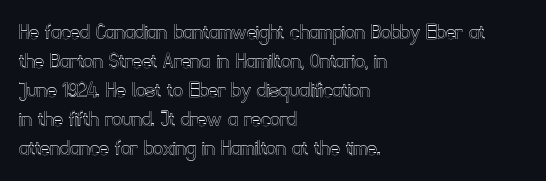
Q: Is the text italic (slanted)? A: No, it is upright.
Q: Is the text underlined? A: No.
Q: How is the paragraph aligned? A: Left-aligned.
Q: Is the spacing between letters normal or unusually wide? A: Normal.
